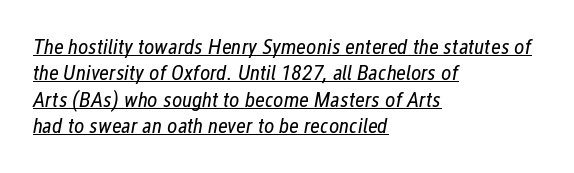
Students, observe the line beneath the letters — that is underlining. No heavy texture on the line: the type isn't bold. Look at the tracking — it's just the regular setting, nothing added. Short and long lines alike share a common starting point at left.
